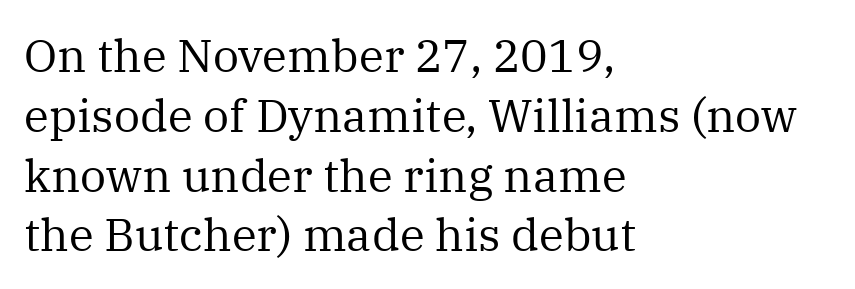
The image shows 46 px regular-weight serif type, upright; set left-aligned, normal line spacing (1.3x), normal letter spacing, not underlined; medium stroke contrast and a medium x-height.
